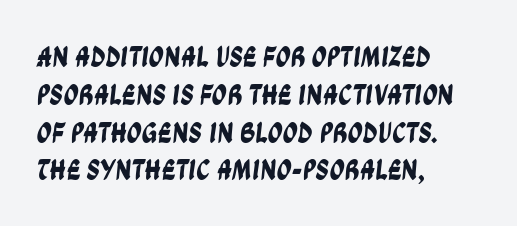
{"serif": "no", "width": "condensed", "stroke_contrast": "low", "x_height": "large", "monospaced": "no", "underline": "no", "align": "left", "line_spacing": "normal", "line_spacing_ratio": 1.26, "letter_spacing": "normal", "letter_spacing_em": 0.0, "glyph_px": 30}
